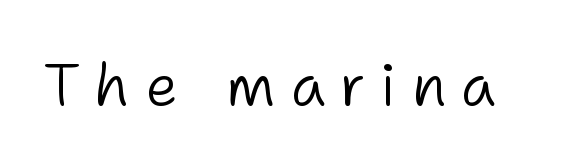
No chunkiness to these letters — they're not bold. The face used here is proportionally spaced, like ordinary book or web type. Letterform terminals end flat and unadorned throughout the passage. Compared with typical body copy, the letter spacing here is much looser.
